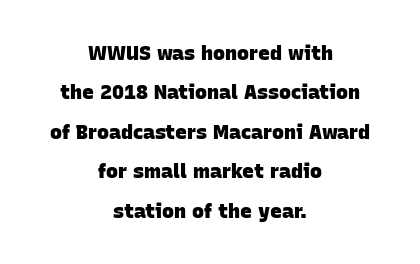
{"bold": "yes", "underline": "no", "align": "center", "line_spacing": "loose", "line_spacing_ratio": 1.97, "letter_spacing": "normal", "letter_spacing_em": 0.0, "glyph_px": 20}
